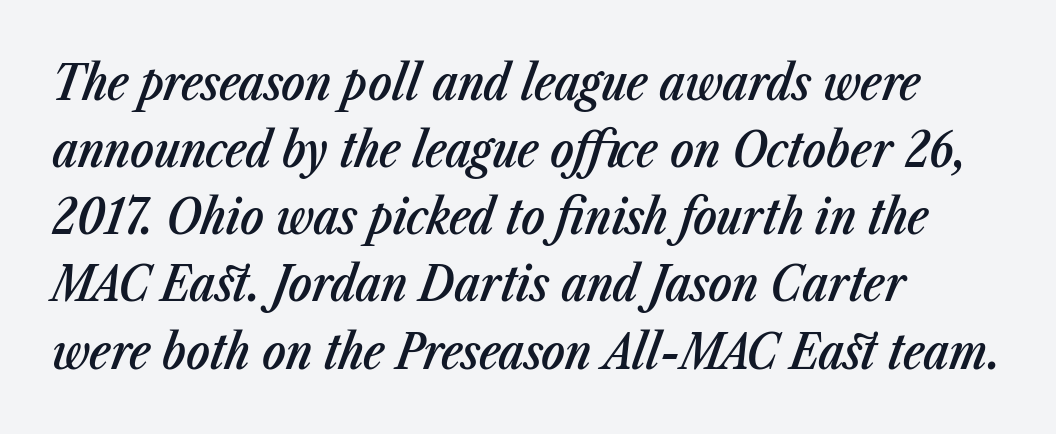
The image shows 49 px semibold, condensed type, italic (leaning right); set left-aligned, normal line spacing (1.37x), normal letter spacing, not underlined; low stroke contrast and a medium x-height.
